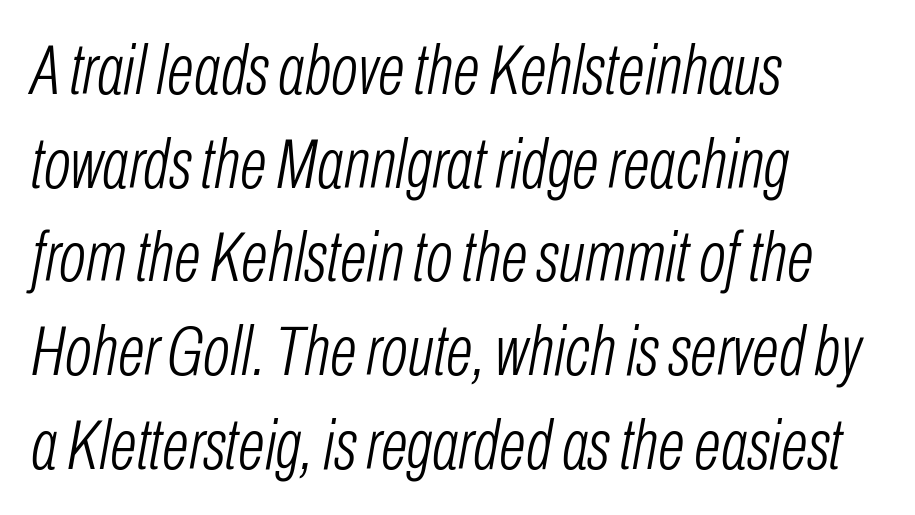
The image shows 71 px light, condensed type, italic (leaning right); set left-aligned, normal line spacing (1.32x), normal letter spacing, not underlined; low stroke contrast and a medium x-height.
